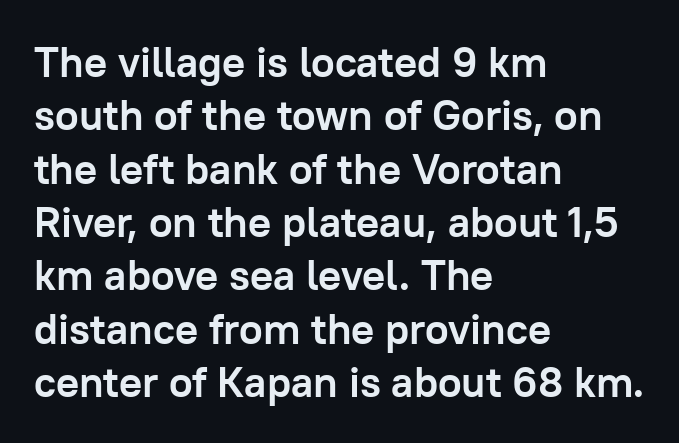
Q: Is the text bold? A: Yes.
Q: Is the text italic (slanted)? A: No, it is upright.
Q: Is the typeface a serif or a sans-serif typeface? A: Sans-serif.
Q: Is the text underlined? A: No.
Q: How is the paragraph aligned? A: Left-aligned.
Q: Is the spacing between letters normal or unusually wide? A: Normal.
Q: Width (condensed, normal, or wide)? A: Normal.
Q: Stroke contrast? A: Low.
Q: x-height? A: Medium.
Q: Monospaced? A: No.
